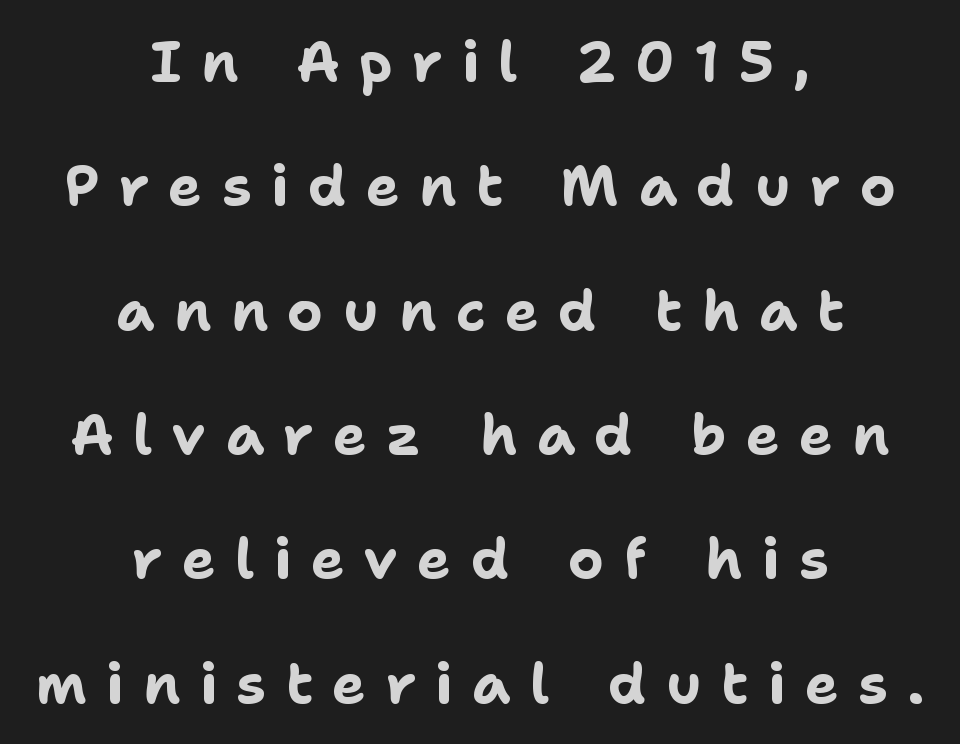
Q: Is the text bold? A: Yes.
Q: Is the text italic (slanted)? A: No, it is upright.
Q: Is the typeface a serif or a sans-serif typeface? A: Sans-serif.
Q: Is the text underlined? A: No.
Q: How is the paragraph aligned? A: Centered.
Q: Is the spacing between letters normal or unusually wide? A: Unusually wide.
Q: Is the spacing between lines tight, normal or loose? A: Loose.
Q: Width (condensed, normal, or wide)? A: Normal.
Q: Stroke contrast? A: Low.
Q: x-height? A: Medium.
Q: Monospaced? A: No.
